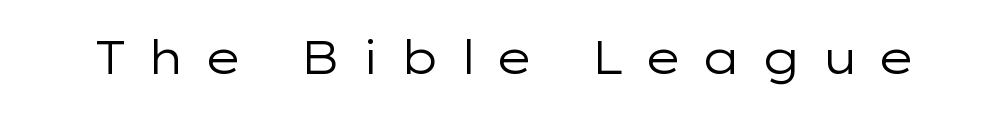
The image shows 46 px regular-weight, wide sans-serif type, upright; set unusually wide letter spacing (+0.41 em), not underlined; low stroke contrast and a medium x-height.
